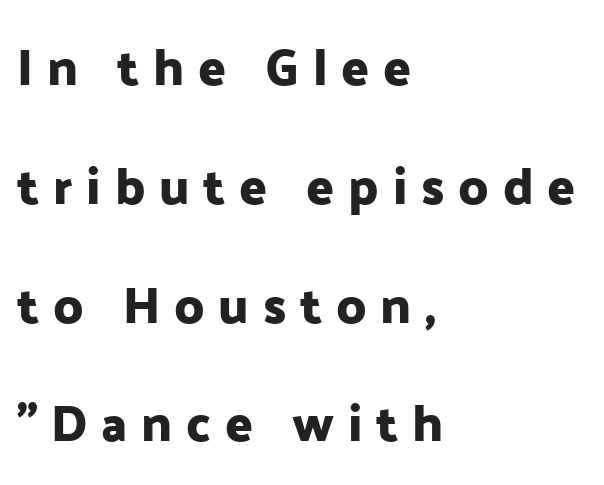
{"serif": "no", "italic": "no", "width": "normal", "stroke_contrast": "low", "x_height": "medium", "monospaced": "no", "underline": "no", "align": "left", "line_spacing": "loose", "line_spacing_ratio": 2.33, "letter_spacing": "wide", "letter_spacing_em": 0.27, "glyph_px": 51}
